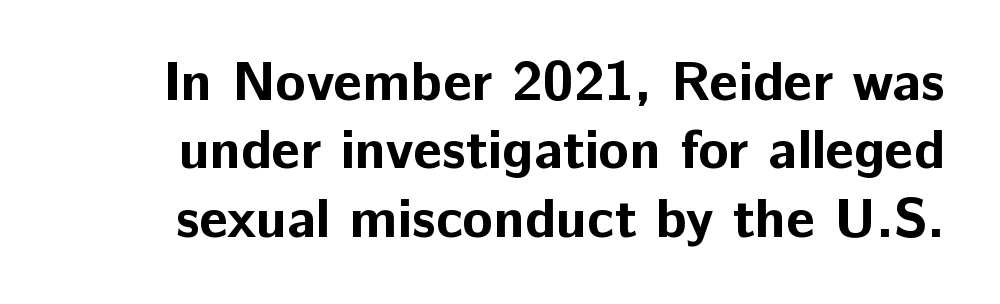
Q: Is the text bold? A: Yes.
Q: Is the text italic (slanted)? A: No, it is upright.
Q: Is the typeface a serif or a sans-serif typeface? A: Sans-serif.
Q: Is the text underlined? A: No.
Q: Is the spacing between letters normal or unusually wide? A: Normal.
Q: Width (condensed, normal, or wide)? A: Normal.
Q: Stroke contrast? A: Low.
Q: x-height? A: Medium.
Q: Monospaced? A: No.
